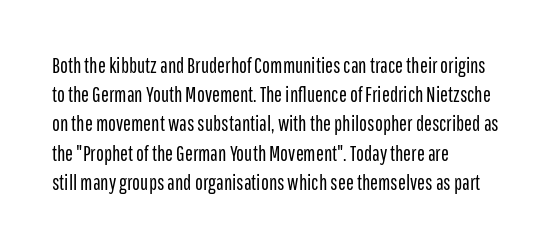
Tracking here is standard; glyphs follow each other at the usual distance. Heft: none added — not bold. These lines are set flush left with a ragged right edge. The letters stand straight up with perfectly vertical stems. Has an underline been added? It has not.
